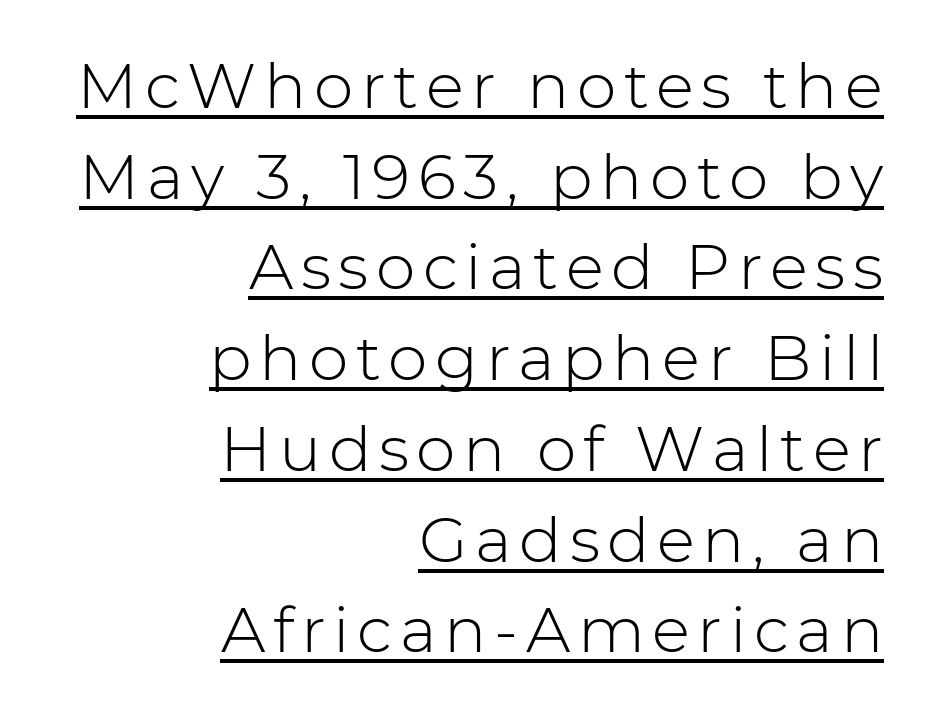
Q: Is the text bold? A: No.
Q: Is the text italic (slanted)? A: No, it is upright.
Q: Is the typeface a serif or a sans-serif typeface? A: Sans-serif.
Q: Is the text underlined? A: Yes.
Q: How is the paragraph aligned? A: Right-aligned.
Q: Is the spacing between lines tight, normal or loose? A: Normal.
Q: Width (condensed, normal, or wide)? A: Normal.
Q: Stroke contrast? A: Low.
Q: x-height? A: Medium.
Q: Monospaced? A: No.
